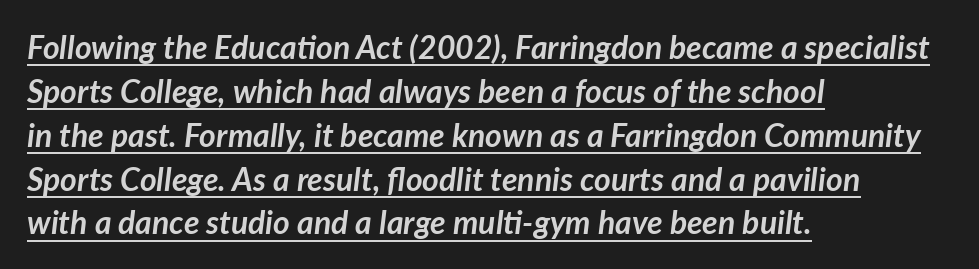
The image shows 32 px semibold type, italic (leaning right); set left-aligned, normal line spacing (1.37x), normal letter spacing, underlined; low stroke contrast and a medium x-height.
